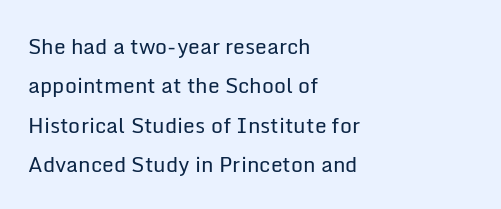
Q: Is the text bold? A: No.
Q: Is the text italic (slanted)? A: No, it is upright.
Q: Is the text underlined? A: No.
Q: How is the paragraph aligned? A: Left-aligned.
Q: Is the spacing between letters normal or unusually wide? A: Normal.
